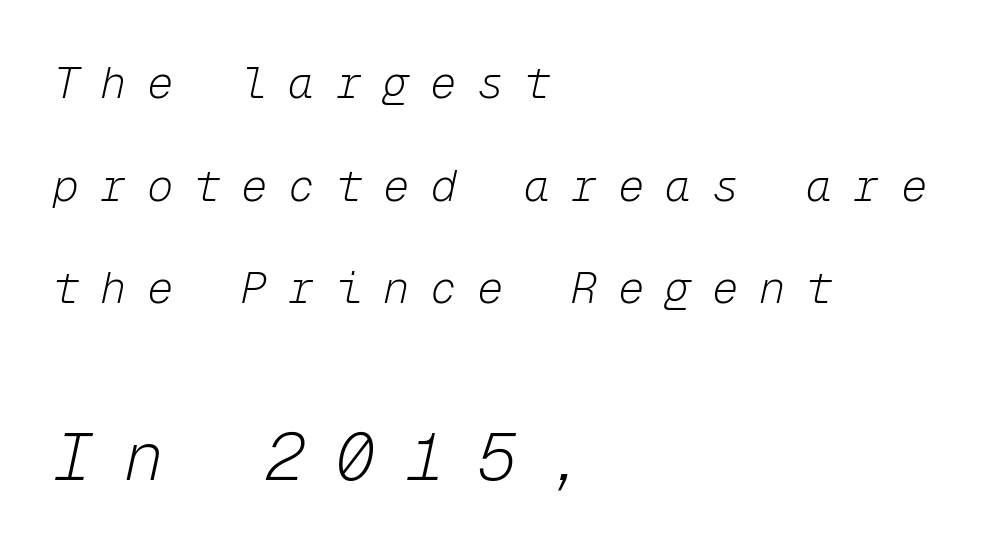
{"italic": "yes", "lean": "right", "slant_degrees": 12, "bold": "no", "weight": "light", "width": "normal", "stroke_contrast": "low", "x_height": "medium", "monospaced": "yes", "underline": "no", "align": "left", "line_spacing": "loose", "line_spacing_ratio": 2.33, "letter_spacing": "wide", "letter_spacing_em": 0.47, "larger_block": "second", "size_ratio": 1.5, "glyph_px": 66}
